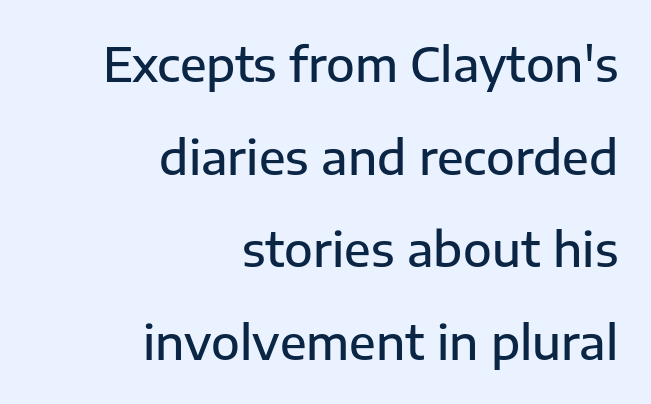
Check under the words: just untouched page. Between one letter and the next there's only the usual sliver of space. A roman cut, with each character standing at attention. The designer dialed line spacing up above the default. Does the weight exceed regular? Yes, but only to semibold.
